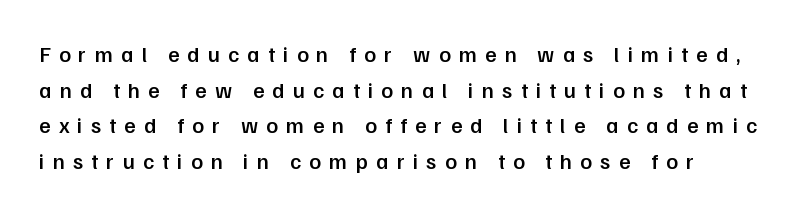
This rendering features lettering with no underline. What stands out about the letter spacing? Its width — letters are far apart. Is the type bold? Partly — it's a semibold, heavier than regular but not fully bold. This sample keeps an unexceptional amount of space between lines.
